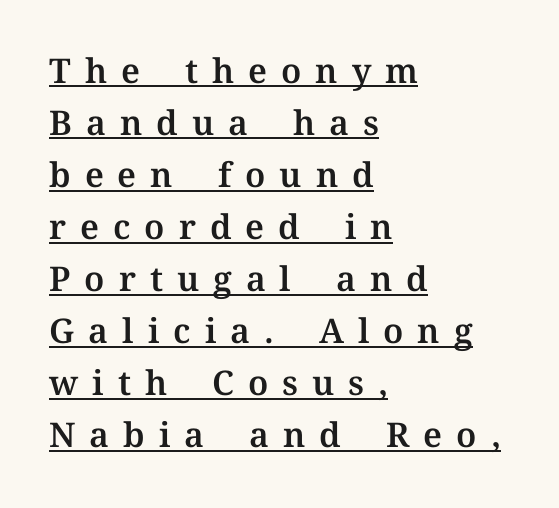
Q: Is the text italic (slanted)? A: No, it is upright.
Q: Is the typeface a serif or a sans-serif typeface? A: Serif.
Q: Is the text underlined? A: Yes.
Q: How is the paragraph aligned? A: Left-aligned.
Q: Is the spacing between letters normal or unusually wide? A: Unusually wide.
Q: Is the spacing between lines tight, normal or loose? A: Normal.
Q: Width (condensed, normal, or wide)? A: Normal.
Q: Stroke contrast? A: Medium.
Q: x-height? A: Medium.
Q: Monospaced? A: No.
